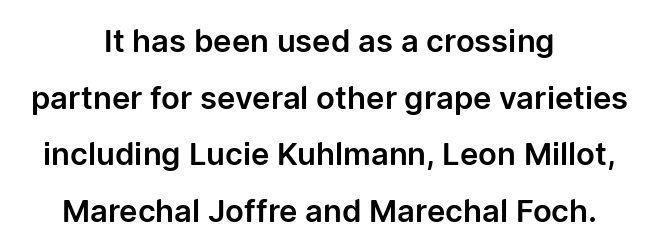
The strip under each line holds only bare page. The lettering holds an erect, upright posture throughout. A typesetter would label this face a sans. These lines keep a tight, regular rhythm from letter to letter.
